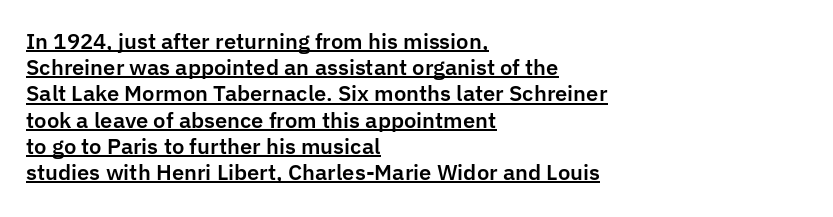
Q: Is the text italic (slanted)? A: No, it is upright.
Q: Is the text underlined? A: Yes.
Q: How is the paragraph aligned? A: Left-aligned.
Q: Is the spacing between letters normal or unusually wide? A: Normal.
Q: Is the spacing between lines tight, normal or loose? A: Normal.
